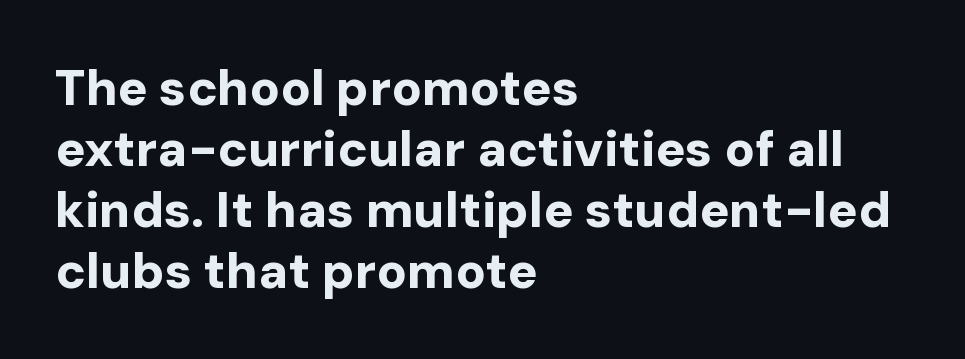
Beneath every word, the page is bare. Look at the bottom of the vertical strokes: they stop flat, with no serifs. The typography opts for an upright posture over an oblique one. Note the varied advance widths — an 'i' is clearly narrower than an 'm'. In CSS terms this would be text-align: left.
